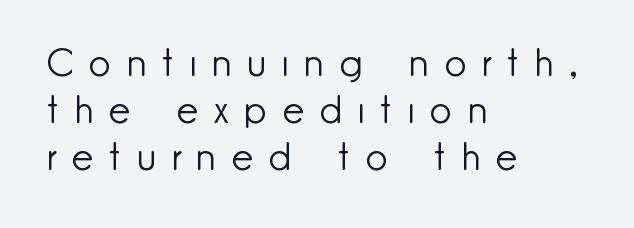
Q: Is the text bold? A: No.
Q: Is the text italic (slanted)? A: No, it is upright.
Q: Is the typeface a serif or a sans-serif typeface? A: Sans-serif.
Q: Is the text underlined? A: No.
Q: How is the paragraph aligned? A: Left-aligned.
Q: Is the spacing between letters normal or unusually wide? A: Unusually wide.
Q: Width (condensed, normal, or wide)? A: Normal.
Q: Stroke contrast? A: Low.
Q: x-height? A: Small.
Q: Monospaced? A: No.
